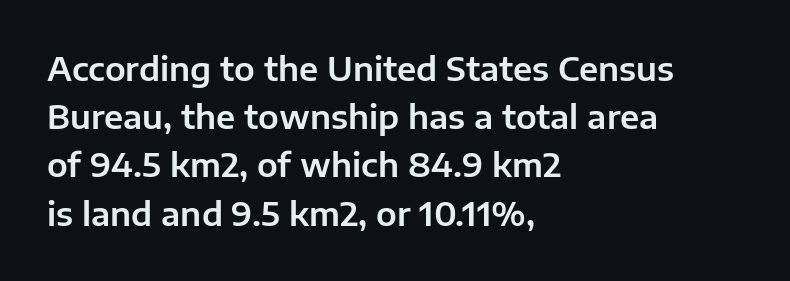
This sample keeps an unexceptional amount of space between lines. This sample is left-justified, so line endings fall wherever the words run out. If you drew a line through each stem, it would be perfectly vertical. Are there feet on the stems? There aren't — it's a sans.
